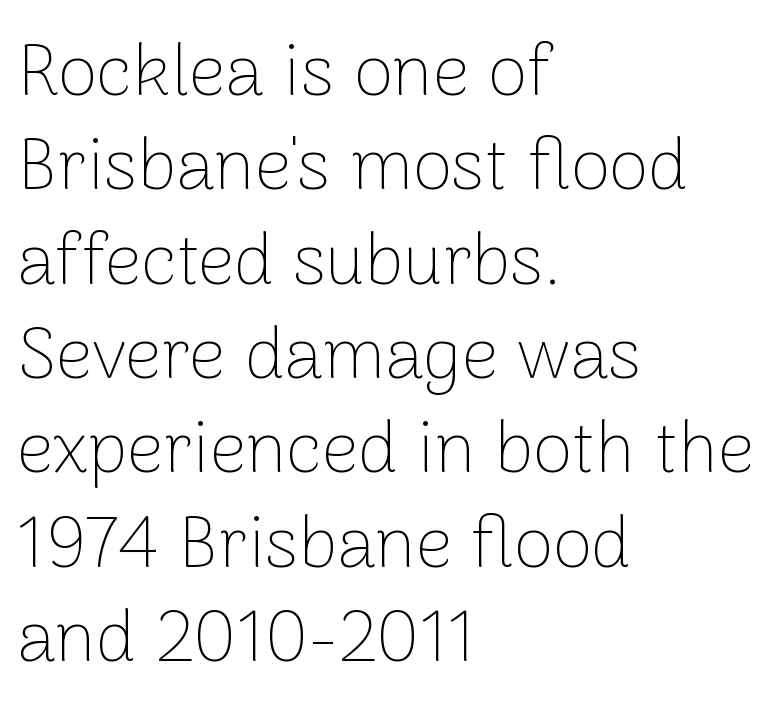
{"serif": "no", "italic": "no", "bold": "no", "weight": "thin", "width": "normal", "stroke_contrast": "low", "x_height": "medium", "monospaced": "no", "underline": "no", "align": "left", "line_spacing": "normal", "line_spacing_ratio": 1.31, "letter_spacing": "normal", "letter_spacing_em": 0.0, "glyph_px": 72}
